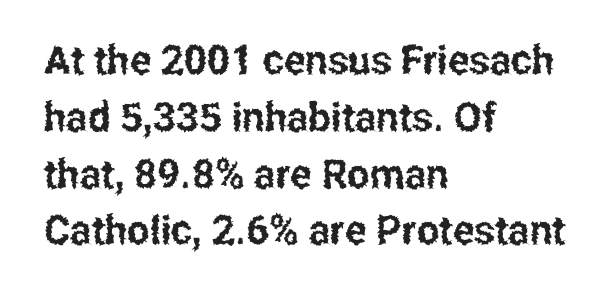
The image shows 40 px condensed sans-serif type, upright; set left-aligned, normal line spacing (1.42x), normal letter spacing, not underlined; low stroke contrast and a medium x-height.
